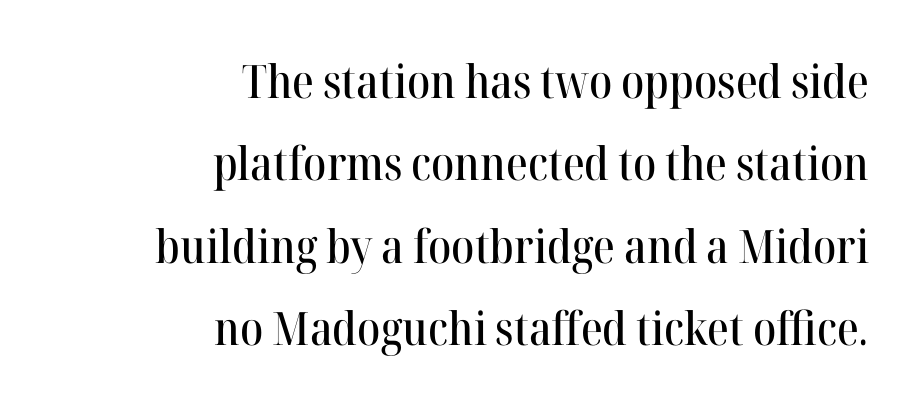
The image shows 46 px serif type, upright; set right-aligned, line spacing 1.79x, normal letter spacing, not underlined; high stroke contrast and a medium x-height.
